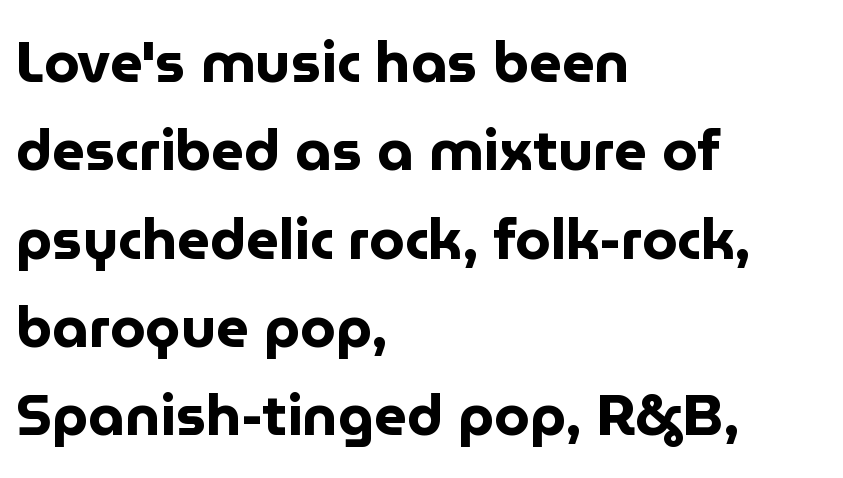
{"serif": "no", "italic": "no", "bold": "yes", "weight": "bold", "width": "normal", "stroke_contrast": "low", "x_height": "medium", "monospaced": "no", "underline": "no", "align": "left", "line_spacing": "normal", "line_spacing_ratio": 1.55, "letter_spacing": "normal", "letter_spacing_em": 0.0, "glyph_px": 57}
